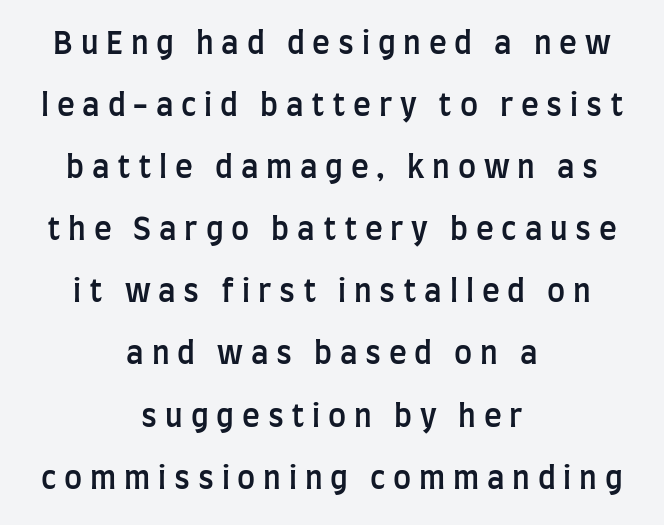
Q: Is the text bold? A: Semi-bold.
Q: Is the text italic (slanted)? A: No, it is upright.
Q: Is the typeface a serif or a sans-serif typeface? A: Sans-serif.
Q: Is the text underlined? A: No.
Q: How is the paragraph aligned? A: Centered.
Q: Is the spacing between letters normal or unusually wide? A: Unusually wide.
Q: Is the spacing between lines tight, normal or loose? A: Loose.
Q: Width (condensed, normal, or wide)? A: Condensed.
Q: Stroke contrast? A: Low.
Q: x-height? A: Large.
Q: Monospaced? A: No.
